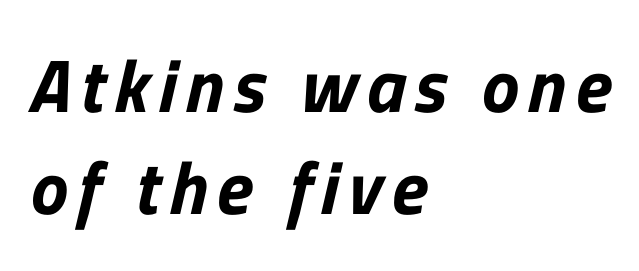
{"serif": "no", "width": "normal", "stroke_contrast": "low", "x_height": "medium", "monospaced": "no", "underline": "no", "align": "left", "line_spacing": "normal", "line_spacing_ratio": 1.36, "glyph_px": 75}
